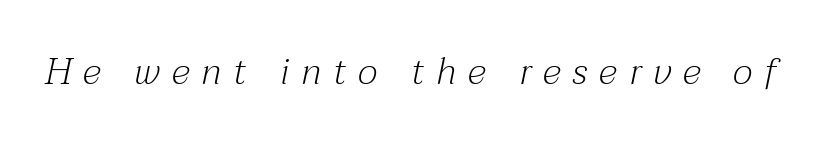
Yep, those are serifs on the letters. Spacing between characters has been opened up far beyond the box default. You could not count columns in this text — the font is proportionally spaced. The letters look calm and open, with moderate or lighter stems. Each row of text sits above clean, open space.
